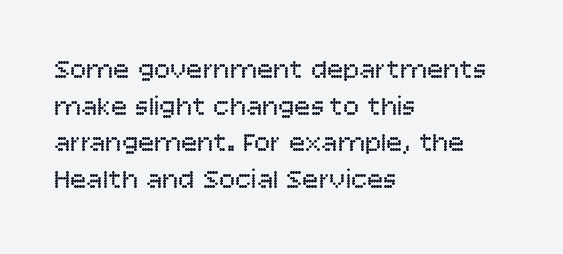
{"italic": "no", "bold": "no", "underline": "no", "align": "left", "line_spacing": "normal", "line_spacing_ratio": 1.36, "letter_spacing": "normal", "letter_spacing_em": 0.0, "glyph_px": 27}
